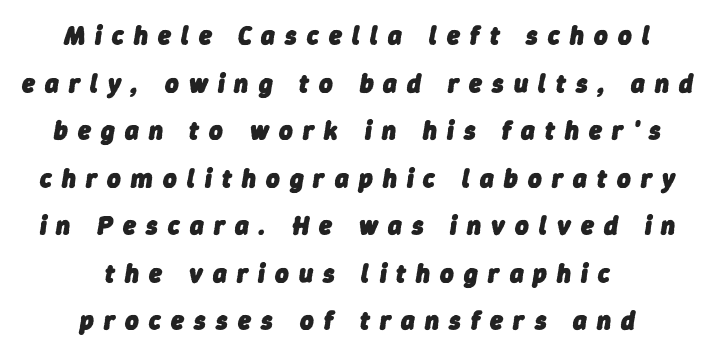
{"italic": "yes", "lean": "right", "slant_degrees": 9, "bold": "yes", "underline": "no", "align": "center", "line_spacing_ratio": 1.83, "letter_spacing": "wide", "letter_spacing_em": 0.39, "glyph_px": 26}
